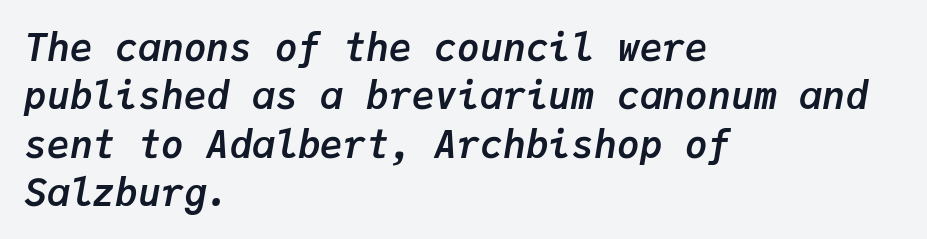
The image shows 38 px semibold type, italic (leaning right), monospaced; set left-aligned, normal line spacing (1.27x), normal letter spacing, not underlined; low stroke contrast and a medium x-height.
